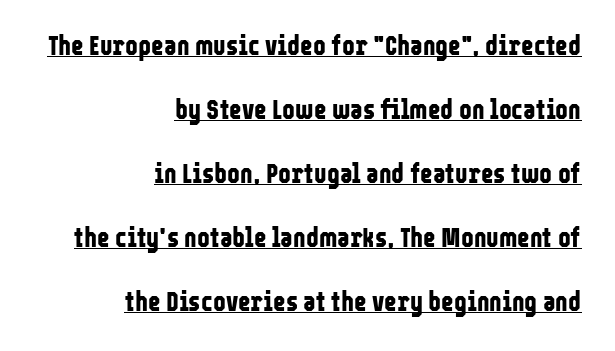
Q: Is the text bold? A: Yes.
Q: Is the text italic (slanted)? A: No, it is upright.
Q: Is the text underlined? A: Yes.
Q: How is the paragraph aligned? A: Right-aligned.
Q: Is the spacing between letters normal or unusually wide? A: Normal.
Q: Is the spacing between lines tight, normal or loose? A: Loose.
